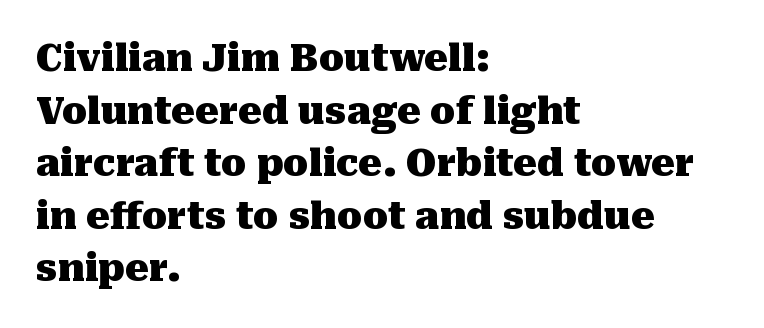
{"serif": "yes", "italic": "no", "bold": "yes", "weight": "heavy", "width": "normal", "stroke_contrast": "medium", "x_height": "medium", "monospaced": "no", "underline": "no", "align": "left", "line_spacing": "normal", "line_spacing_ratio": 1.42, "letter_spacing": "normal", "letter_spacing_em": 0.0, "glyph_px": 37}
